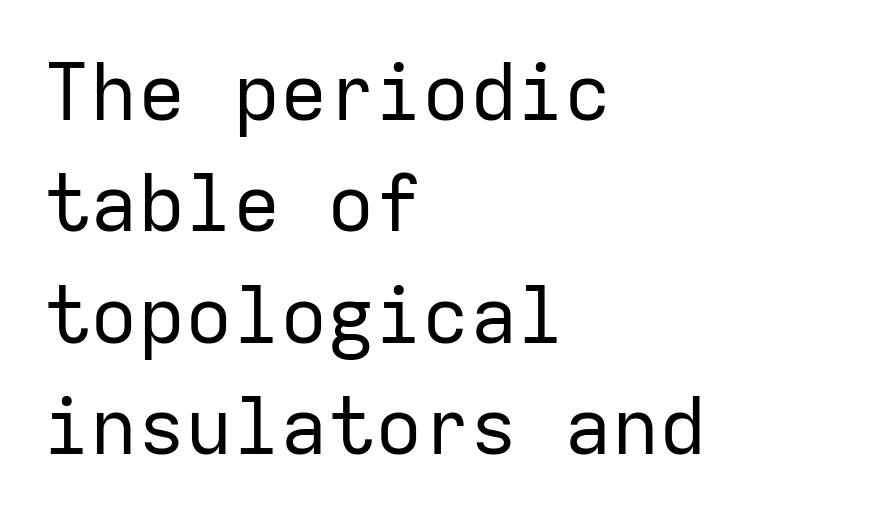
The space directly below the letters is spotless. Words appear dense and cohesive because spacing is normal. The lines are quadded left. Italic? Not at all — the glyphs are vertical. The weight would be labelled regular, book, light, or lighter still.
